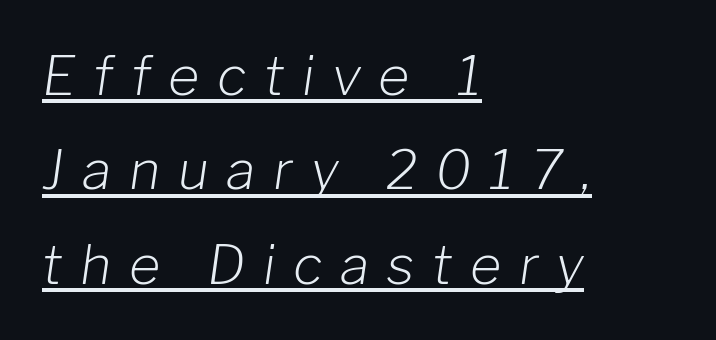
The image shows 54 px light type, italic (leaning right); set left-aligned, line spacing 1.75x, unusually wide letter spacing (+0.33 em), underlined; low stroke contrast and a medium x-height.
